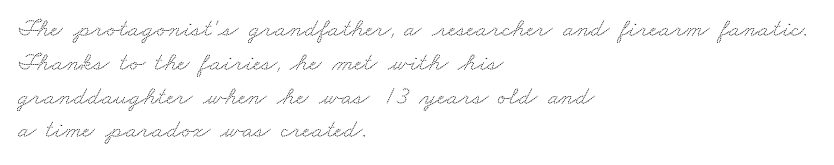
The horizontal fit of the characters is conventional and even. Visually the block forms a straight wall on the left and a jagged coastline on the right. The baseline area is clear. Vertically, the passage feels balanced, rows spaced as you'd expect.
